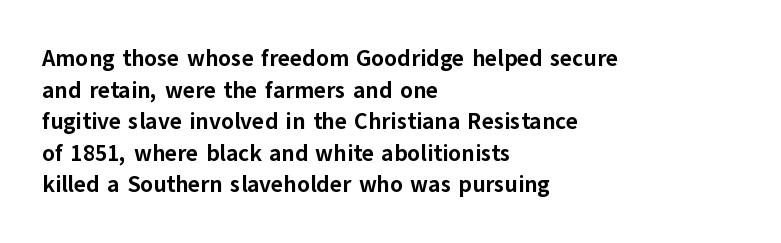
One glance says typical: line gaps are just what's usual. The letters stand upright; this is a roman face. These lines stack with their left ends in a neat column. Bold? Absolutely — the strokes are thick and heavy.
